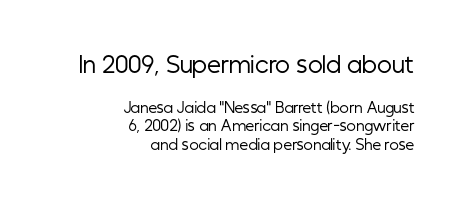
Look at the glyph heights: the upper group is clearly the bigger setting. Inter-character spacing is left at the font's built-in metrics. The space beneath each line is pristine and unruled. Does the lettering tilt? It doesn't — this is upright. The typesetter chose a ragged-left arrangement here.
